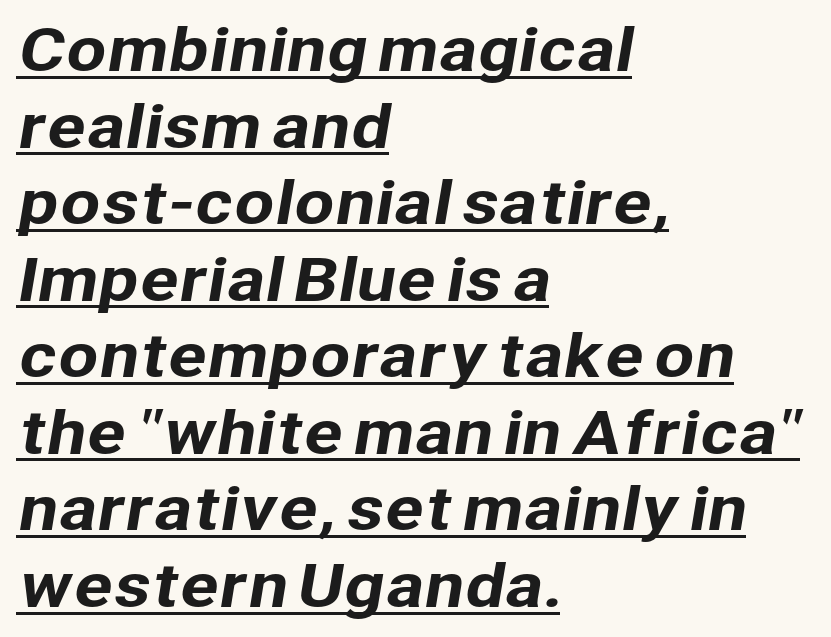
Leading: standard. The rendering uses the underline text-decoration. The characters display no serif detailing; their extremities are plain. The letters advance in unequal steps, a hallmark of proportional type.
